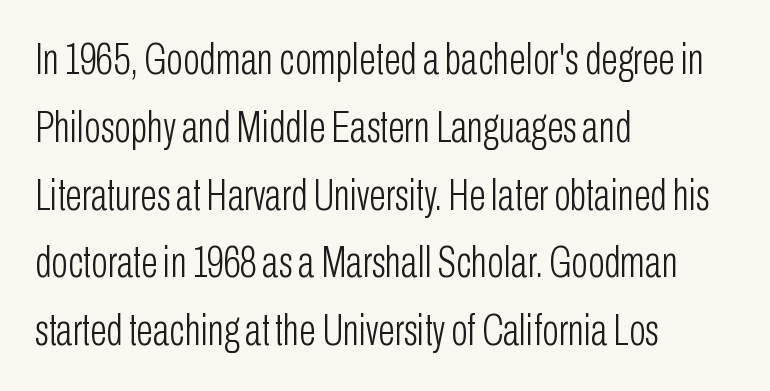
Q: Is the text bold? A: No.
Q: Is the text italic (slanted)? A: No, it is upright.
Q: Is the typeface a serif or a sans-serif typeface? A: Sans-serif.
Q: Is the text underlined? A: No.
Q: How is the paragraph aligned? A: Left-aligned.
Q: Is the spacing between letters normal or unusually wide? A: Normal.
Q: Is the spacing between lines tight, normal or loose? A: Normal.
Q: Width (condensed, normal, or wide)? A: Condensed.
Q: Stroke contrast? A: Low.
Q: x-height? A: Medium.
Q: Monospaced? A: No.
